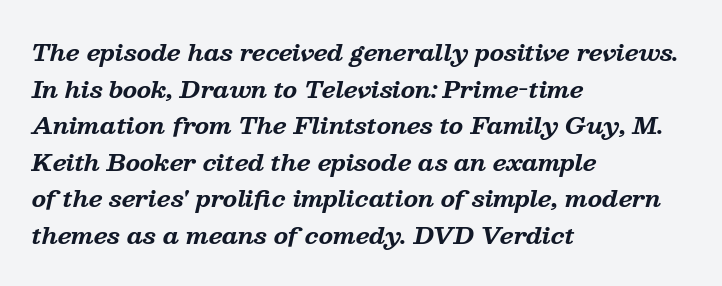
{"italic": "yes", "lean": "right", "slant_degrees": 13, "bold": "yes", "underline": "no", "align": "left", "line_spacing": "normal", "line_spacing_ratio": 1.59, "letter_spacing": "normal", "letter_spacing_em": 0.0, "glyph_px": 23}
